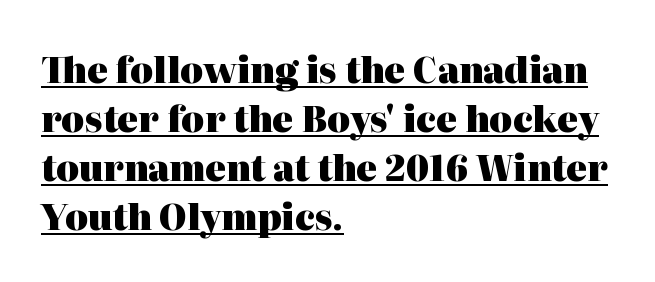
Horizontal alignment here is leftward, the default for most running prose. Regarding leading, the lines here are spaced in the standard way. The specimen includes a rule beneath the text block's lines. A typesetter would label this face a serif. Summary of weight: heavy, a full bold. Here the glyphs are tracked normally, forming tight word shapes.
